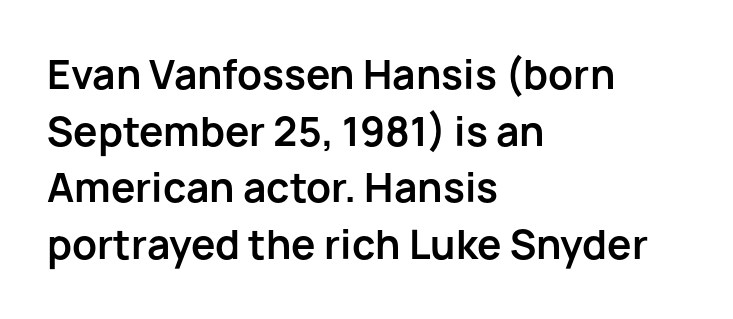
{"serif": "no", "italic": "no", "bold": "yes", "weight": "bold", "width": "normal", "stroke_contrast": "low", "x_height": "medium", "monospaced": "no", "underline": "no", "align": "left", "line_spacing": "normal", "line_spacing_ratio": 1.45, "letter_spacing": "normal", "letter_spacing_em": 0.0, "glyph_px": 39}
